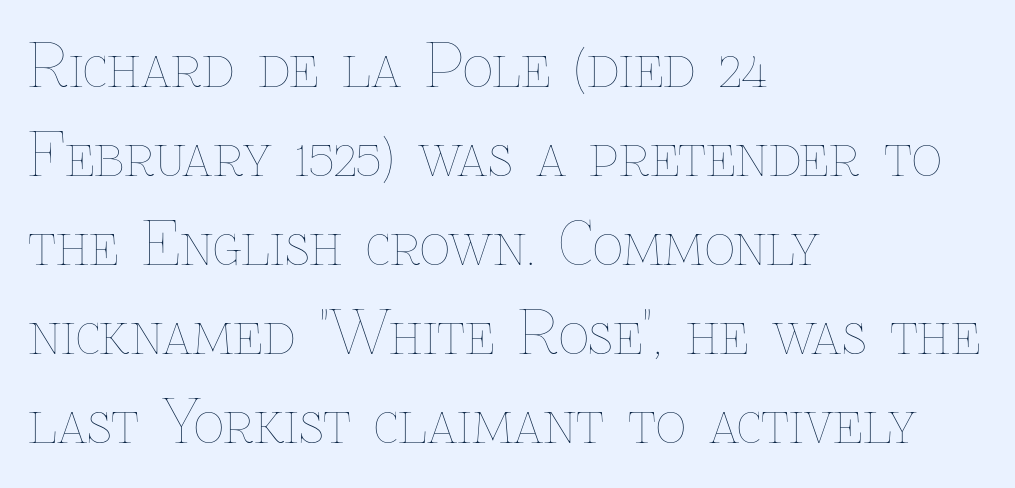
Q: Is the text bold? A: No.
Q: Is the text italic (slanted)? A: No, it is upright.
Q: Is the text underlined? A: No.
Q: How is the paragraph aligned? A: Left-aligned.
Q: Is the spacing between letters normal or unusually wide? A: Normal.
Q: Is the spacing between lines tight, normal or loose? A: Normal.
Q: Width (condensed, normal, or wide)? A: Normal.
Q: Stroke contrast? A: Low.
Q: x-height? A: Medium.
Q: Monospaced? A: No.
